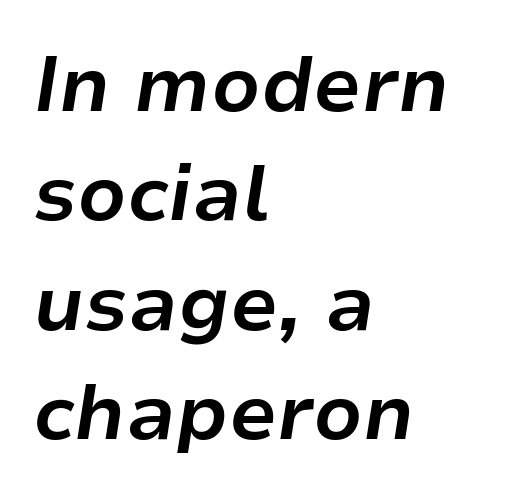
Q: Is the text bold? A: Yes.
Q: Is the text italic (slanted)? A: Yes, it leans right by about 9 degrees.
Q: Is the text underlined? A: No.
Q: How is the paragraph aligned? A: Left-aligned.
Q: Is the spacing between letters normal or unusually wide? A: Normal.
Q: Is the spacing between lines tight, normal or loose? A: Normal.
Q: Width (condensed, normal, or wide)? A: Normal.
Q: Stroke contrast? A: Low.
Q: x-height? A: Medium.
Q: Monospaced? A: No.
